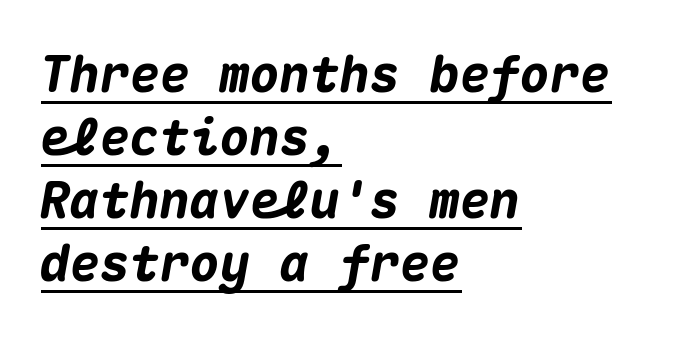
The image shows 50 px heavy type, italic (leaning right), monospaced; set left-aligned, normal line spacing (1.26x), normal letter spacing, underlined; medium stroke contrast and a medium x-height.
